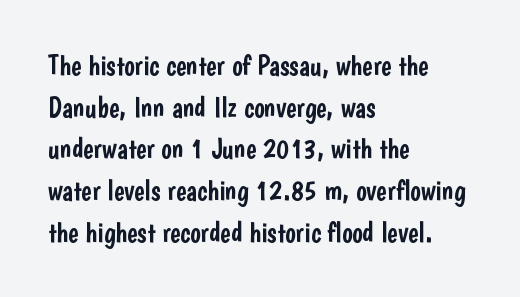
The letters stand straight up with perfectly vertical stems. The glyphs are unaccompanied by any horizontal stroke below them. The passage shown is typeset with a sans-serif family. What's the leading like? Ordinary, nothing unusual. Do the characters align in a grid? No, the font is proportional.
